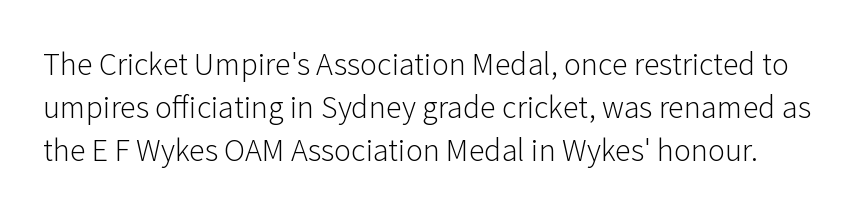
The image shows 32 px light sans-serif type, upright; set normal line spacing (1.35x), normal letter spacing, not underlined; low stroke contrast and a medium x-height.
